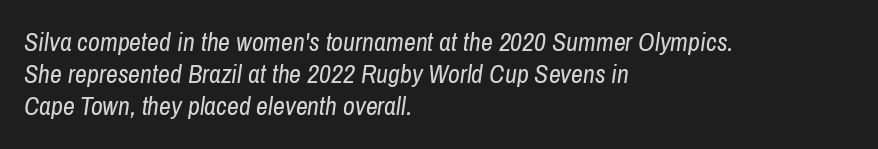
Q: Is the text bold? A: No.
Q: Is the text italic (slanted)? A: Yes, it leans right by about 8 degrees.
Q: Is the text underlined? A: No.
Q: How is the paragraph aligned? A: Left-aligned.
Q: Is the spacing between letters normal or unusually wide? A: Normal.
